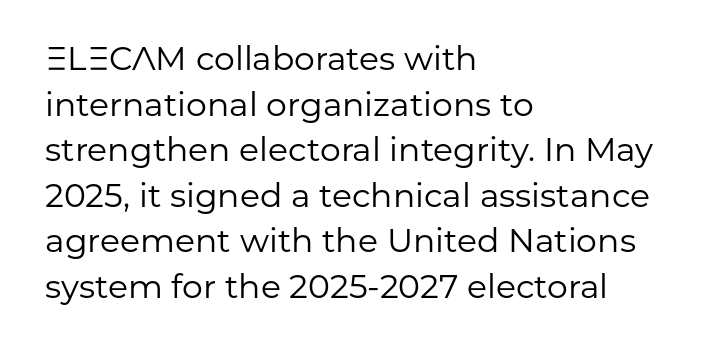
The image shows 33 px regular-weight sans-serif type, upright; set left-aligned, normal line spacing (1.38x), normal letter spacing, not underlined; low stroke contrast and a medium x-height.
